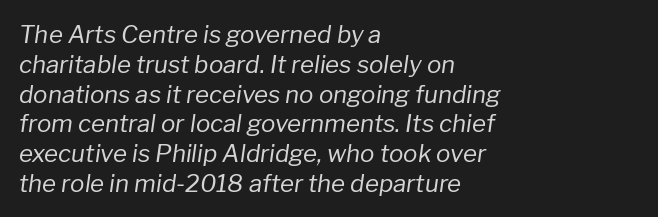
{"italic": "yes", "lean": "right", "slant_degrees": 8, "bold": "no", "underline": "no", "align": "left", "line_spacing_ratio": 1.24, "letter_spacing": "normal", "letter_spacing_em": 0.0, "glyph_px": 24}
